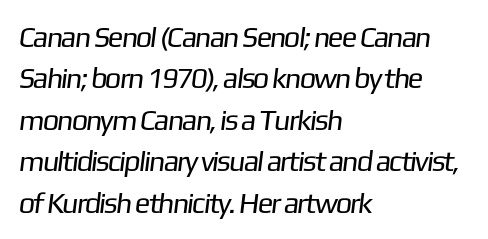
Observe the ordinary spacing: letters are neighbours, not strangers. How would I describe the line gaps? Plain and ordinary. Looks like regular typesetting: each glyph gets only the width it needs. The strokes are not fattened; the text isn't bold. Only glyphs here, with clear space below each row.
